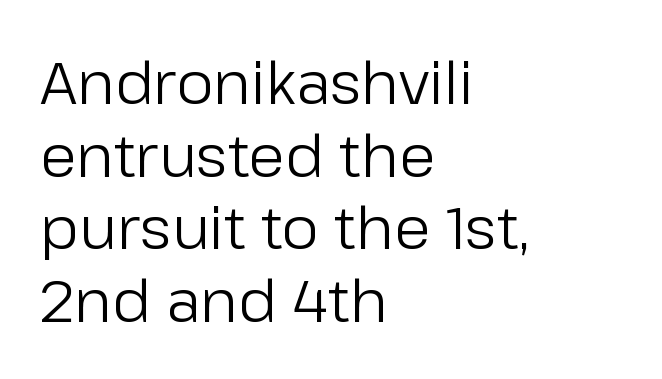
The image shows 59 px regular-weight sans-serif type, upright; set left-aligned, line spacing 1.23x, normal letter spacing, not underlined; low stroke contrast and a medium x-height.
